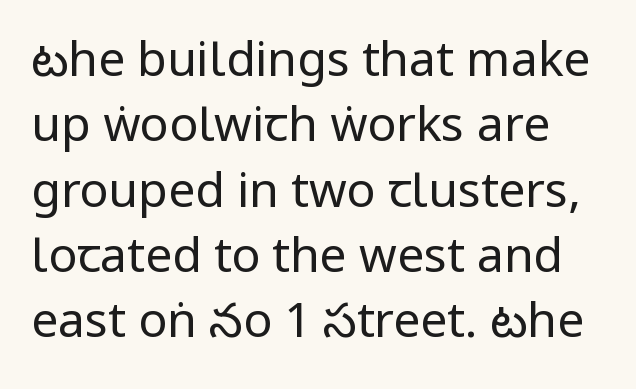
The zone under the glyphs is completely vacant. This is roman type, the default non-slanted kind. Here the designer chose a conventional face with non-uniform glyph widths. Inter-character spacing is left at the font's built-in metrics. The type family on display is of the sans-serif kind. Is this a heavy cut? Hardly; it is regular or lighter.
